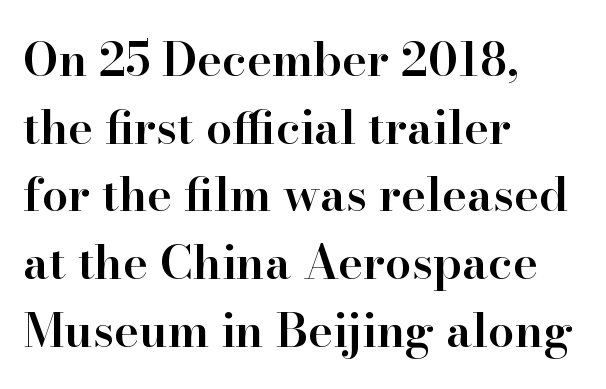
The image shows 47 px semibold serif type, upright; set left-aligned, normal line spacing (1.44x), normal letter spacing, not underlined; high stroke contrast and a small x-height.
